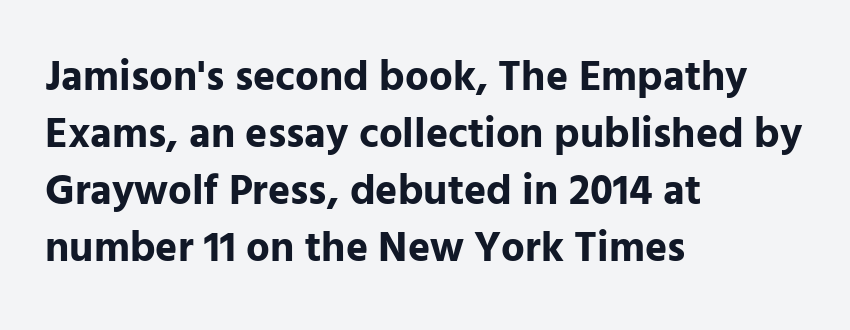
Q: Is the text bold? A: Yes.
Q: Is the text italic (slanted)? A: No, it is upright.
Q: Is the typeface a serif or a sans-serif typeface? A: Sans-serif.
Q: Is the text underlined? A: No.
Q: How is the paragraph aligned? A: Left-aligned.
Q: Is the spacing between letters normal or unusually wide? A: Normal.
Q: Is the spacing between lines tight, normal or loose? A: Normal.
Q: Width (condensed, normal, or wide)? A: Normal.
Q: Stroke contrast? A: Low.
Q: x-height? A: Medium.
Q: Monospaced? A: No.
